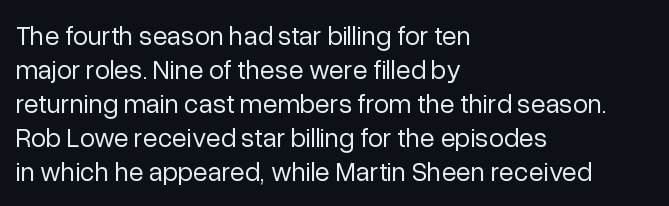
{"italic": "no", "bold": "no", "underline": "no", "align": "left", "line_spacing": "normal", "line_spacing_ratio": 1.26, "letter_spacing": "normal", "letter_spacing_em": 0.0, "glyph_px": 27}
